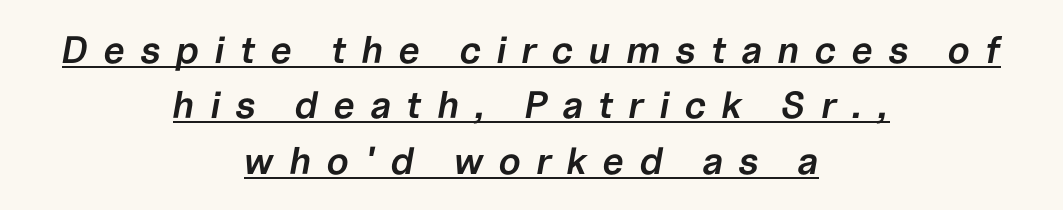
{"italic": "yes", "lean": "right", "slant_degrees": 10, "bold": "semi", "weight": "semibold", "width": "normal", "stroke_contrast": "low", "x_height": "medium", "monospaced": "no", "underline": "yes", "align": "center", "line_spacing": "normal", "line_spacing_ratio": 1.46, "letter_spacing": "wide", "letter_spacing_em": 0.4, "glyph_px": 38}
